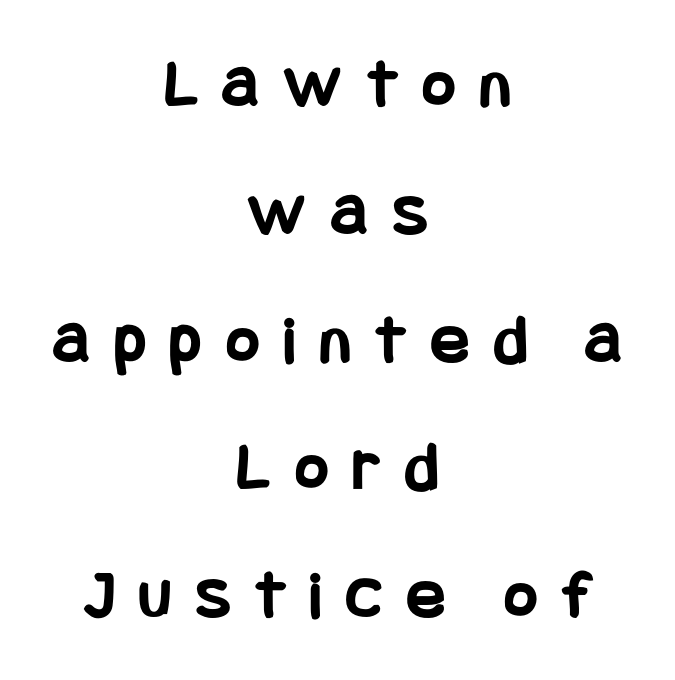
Q: Is the text bold? A: Yes.
Q: Is the text italic (slanted)? A: No, it is upright.
Q: Is the typeface a serif or a sans-serif typeface? A: Sans-serif.
Q: Is the text underlined? A: No.
Q: How is the paragraph aligned? A: Centered.
Q: Is the spacing between letters normal or unusually wide? A: Unusually wide.
Q: Width (condensed, normal, or wide)? A: Condensed.
Q: Stroke contrast? A: Low.
Q: x-height? A: Large.
